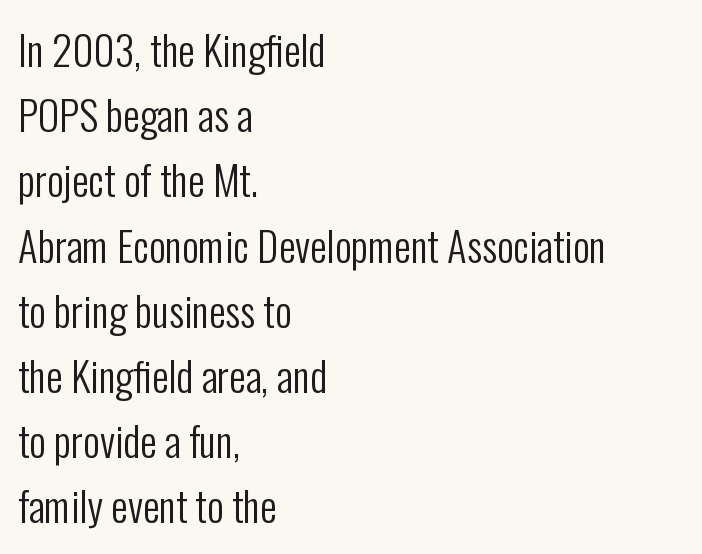
{"serif": "no", "italic": "no", "bold": "no", "weight": "regular", "width": "condensed", "stroke_contrast": "low", "x_height": "medium", "monospaced": "no", "underline": "no", "align": "left", "line_spacing": "normal", "line_spacing_ratio": 1.59, "letter_spacing": "normal", "letter_spacing_em": 0.0, "glyph_px": 41}
